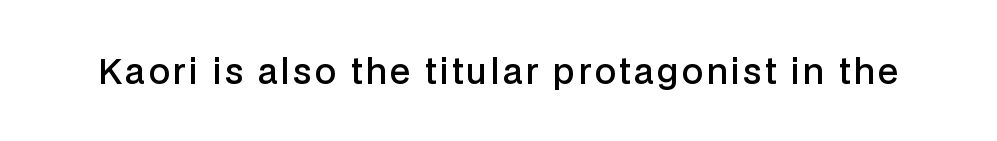
The image shows 34 px semibold sans-serif type, upright; set not underlined; low stroke contrast and a medium x-height.
